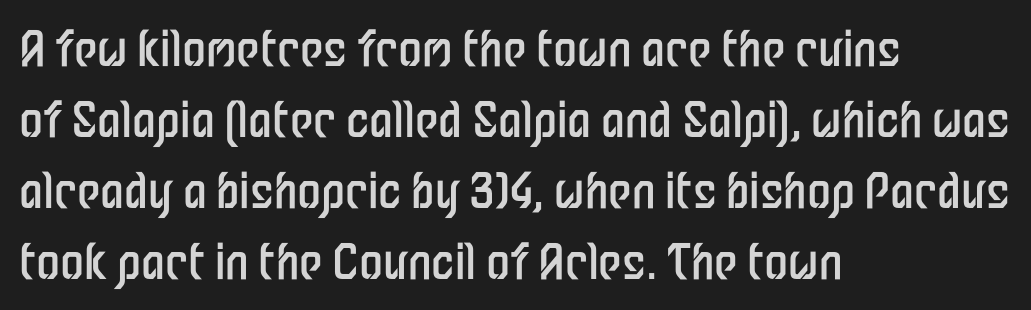
The image shows 48 px regular-weight, condensed sans-serif type, upright; set left-aligned, normal line spacing (1.48x), normal letter spacing, not underlined; low stroke contrast and a medium x-height.
